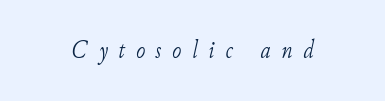
Q: Is the text bold? A: No.
Q: Is the text italic (slanted)? A: Yes, it leans right by about 11 degrees.
Q: Is the text underlined? A: No.
Q: How is the paragraph aligned? A: Centered.
Q: Is the spacing between letters normal or unusually wide? A: Unusually wide.
